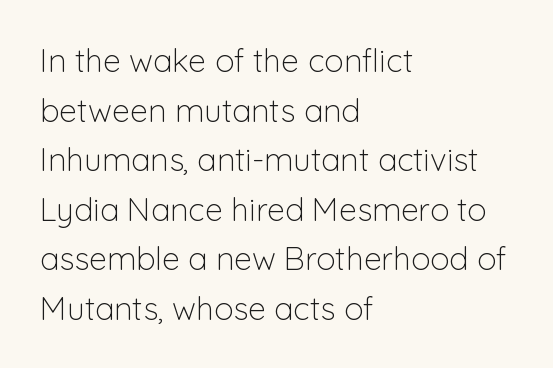
The image shows 32 px light sans-serif type, upright; set left-aligned, normal line spacing (1.55x), normal letter spacing, not underlined; low stroke contrast and a medium x-height.
